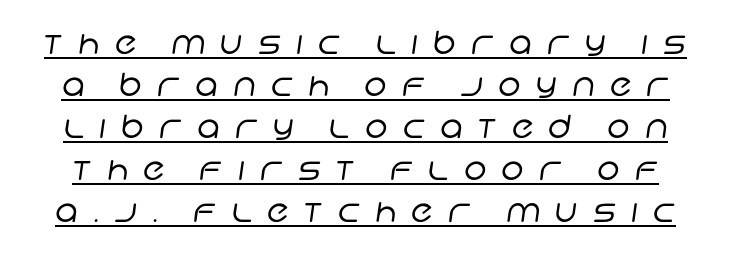
Q: Is the text bold? A: No.
Q: Is the typeface a serif or a sans-serif typeface? A: Sans-serif.
Q: Is the text underlined? A: Yes.
Q: Is the spacing between letters normal or unusually wide? A: Unusually wide.
Q: Is the spacing between lines tight, normal or loose? A: Normal.
Q: Width (condensed, normal, or wide)? A: Normal.
Q: Stroke contrast? A: Low.
Q: x-height? A: Large.
Q: Monospaced? A: No.
